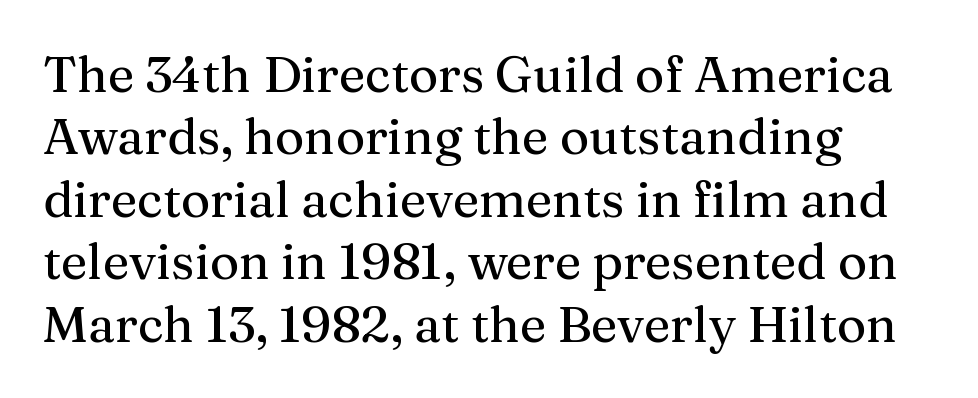
Q: Is the text italic (slanted)? A: No, it is upright.
Q: Is the typeface a serif or a sans-serif typeface? A: Serif.
Q: Is the text underlined? A: No.
Q: How is the paragraph aligned? A: Left-aligned.
Q: Is the spacing between letters normal or unusually wide? A: Normal.
Q: Is the spacing between lines tight, normal or loose? A: Normal.
Q: Width (condensed, normal, or wide)? A: Normal.
Q: Stroke contrast? A: Medium.
Q: x-height? A: Medium.
Q: Monospaced? A: No.
